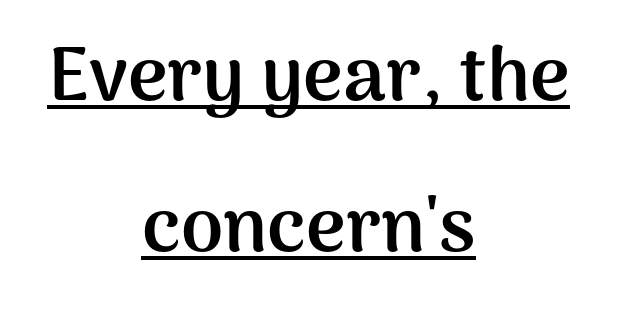
In terms of posture, this sample is upright. The rendering uses natural spacing where letterforms have individual widths. I'd describe the lettering as bold — thick and assertive. The rag falls on both sides of this text block equally. The designer went with a sans here, leaving each stem footless. Quick note: underline on.
